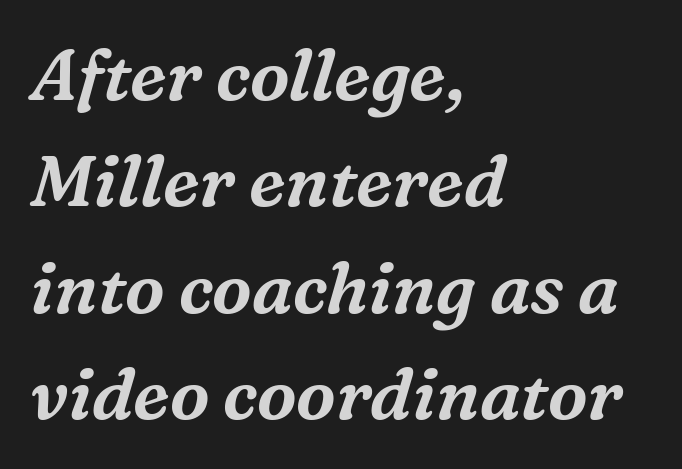
Students, observe: this is what conventionally led text looks like. The gap between lines stays unmarked. Note: serifs present on the glyphs. The text carries the slant typical of an italic or oblique font.
